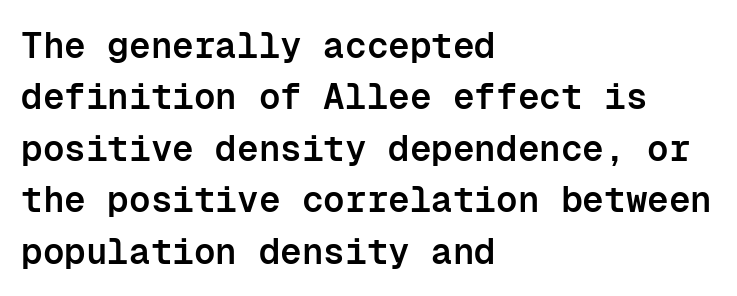
Q: Is the text bold? A: Semi-bold.
Q: Is the text italic (slanted)? A: No, it is upright.
Q: Is the typeface a serif or a sans-serif typeface? A: Sans-serif.
Q: Is the text underlined? A: No.
Q: How is the paragraph aligned? A: Left-aligned.
Q: Is the spacing between letters normal or unusually wide? A: Normal.
Q: Is the spacing between lines tight, normal or loose? A: Normal.
Q: Width (condensed, normal, or wide)? A: Normal.
Q: Stroke contrast? A: Low.
Q: x-height? A: Medium.
Q: Monospaced? A: Yes.
